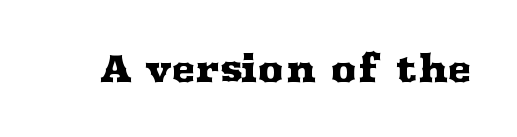
{"serif": "yes", "italic": "no", "width": "wide", "stroke_contrast": "medium", "x_height": "medium", "monospaced": "no", "underline": "no", "letter_spacing": "normal", "letter_spacing_em": 0.0, "glyph_px": 37}
